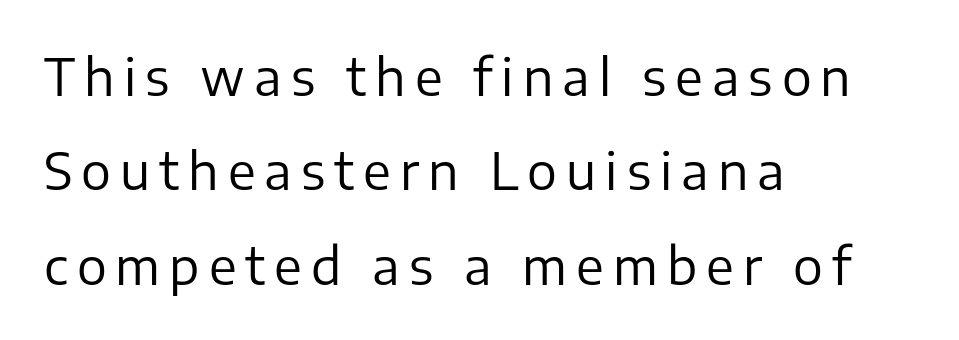
The image shows 50 px regular-weight sans-serif type, upright; set left-aligned, line spacing 1.89x, not underlined; low stroke contrast and a medium x-height.
